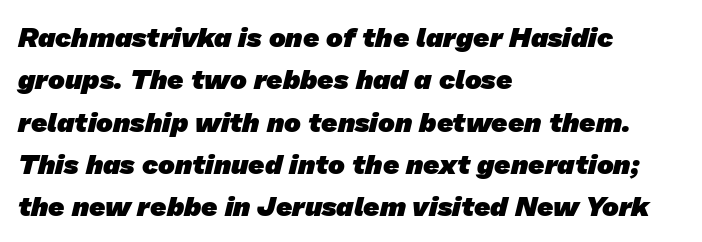
{"serif": "no", "bold": "yes", "weight": "heavy", "width": "normal", "stroke_contrast": "low", "x_height": "medium", "monospaced": "no", "underline": "no", "align": "left", "line_spacing": "normal", "line_spacing_ratio": 1.51, "letter_spacing": "normal", "letter_spacing_em": 0.0, "glyph_px": 28}
